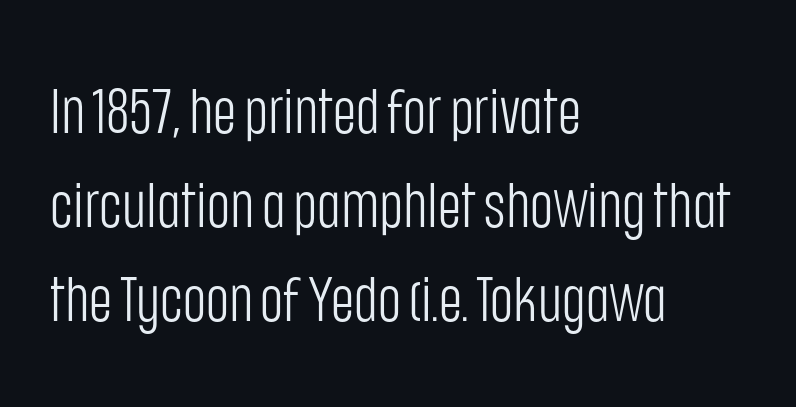
The image shows 63 px light, condensed sans-serif type, upright; set left-aligned, normal line spacing (1.49x), normal letter spacing, not underlined; low stroke contrast and a large x-height.
